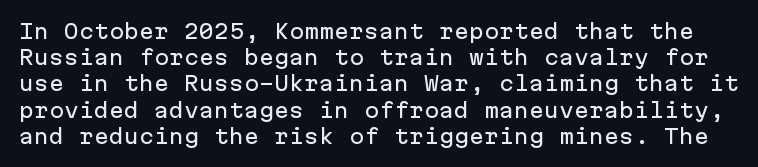
Notice how descenders clear the ascenders below comfortably — that's standard leading. The glyphs are unaccompanied by any horizontal stroke below them. Observe the ordinary spacing: letters are neighbours, not strangers. Italic: no, the glyphs are upright roman.
